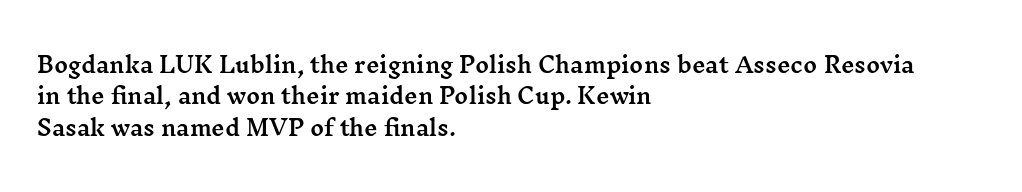
The image shows 21 px text type, upright; set left-aligned, normal line spacing (1.5x), normal letter spacing, not underlined.
